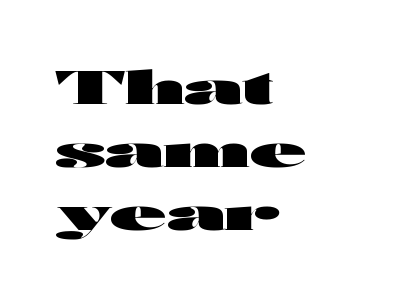
Compared with typical paragraphs, the rows here are spaced about the same. You could not count columns in this text — the font is proportionally spaced. Alignment: flush left. The typeface chosen for these lines omits serifs. In terms of weight, the rendering is a true, heavy bold.
